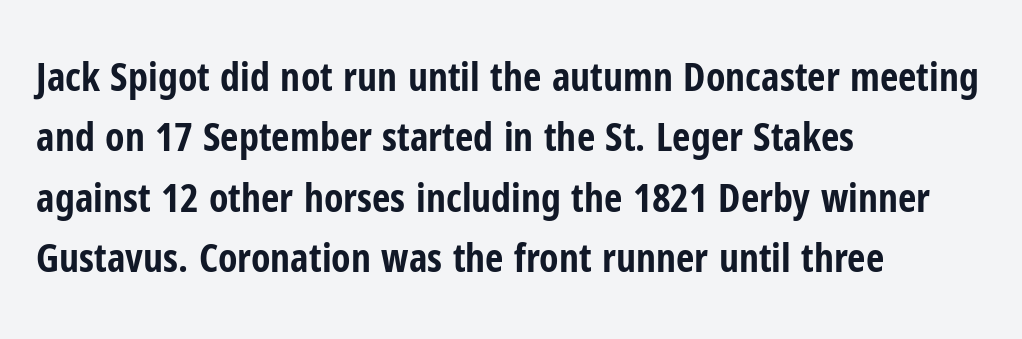
Q: Is the text bold? A: Yes.
Q: Is the text italic (slanted)? A: No, it is upright.
Q: Is the typeface a serif or a sans-serif typeface? A: Sans-serif.
Q: Is the text underlined? A: No.
Q: How is the paragraph aligned? A: Left-aligned.
Q: Is the spacing between letters normal or unusually wide? A: Normal.
Q: Is the spacing between lines tight, normal or loose? A: Normal.
Q: Width (condensed, normal, or wide)? A: Condensed.
Q: Stroke contrast? A: Low.
Q: x-height? A: Medium.
Q: Monospaced? A: No.
